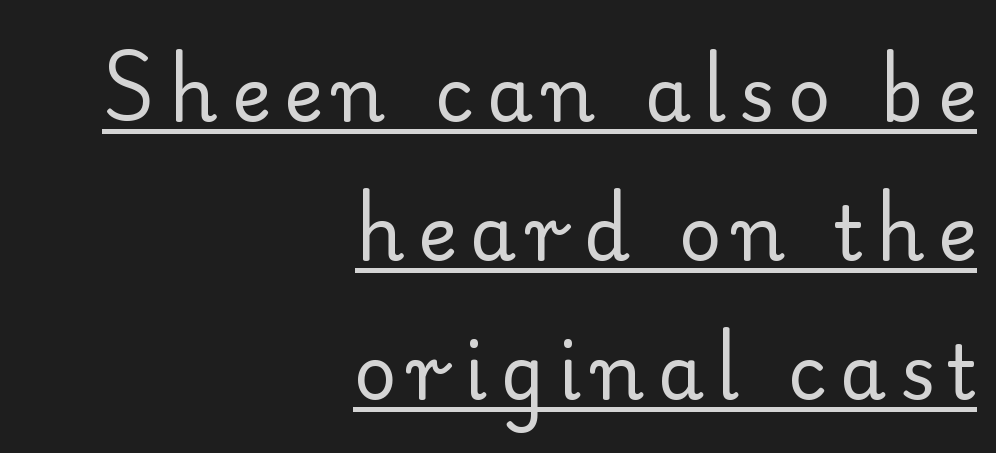
Q: Is the text bold? A: No.
Q: Is the text italic (slanted)? A: No, it is upright.
Q: Is the typeface a serif or a sans-serif typeface? A: Serif.
Q: Is the text underlined? A: Yes.
Q: How is the paragraph aligned? A: Right-aligned.
Q: Width (condensed, normal, or wide)? A: Normal.
Q: Stroke contrast? A: Low.
Q: x-height? A: Small.
Q: Monospaced? A: No.
